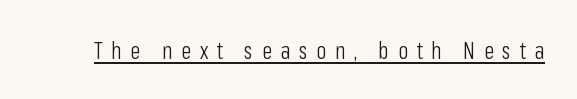
{"italic": "no", "bold": "no", "underline": "yes", "letter_spacing": "wide", "letter_spacing_em": 0.35, "glyph_px": 24}
